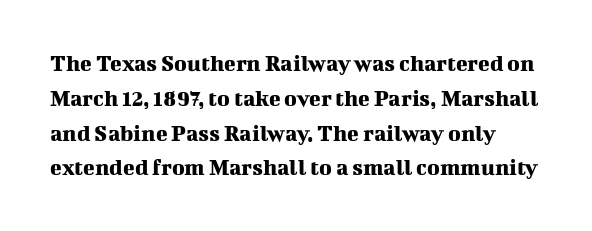
Style check: upright. The string is rendered with underlining switched off. Does extra space separate the letters? No, they use regular spacing. The line-height multiplier appears to be the usual default.
